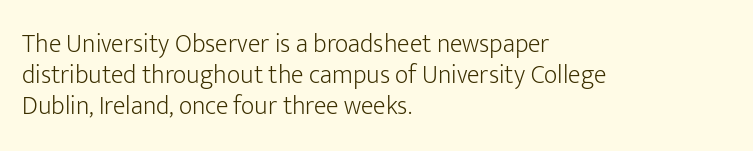
{"italic": "no", "bold": "no", "underline": "no", "align": "left", "line_spacing_ratio": 1.2, "letter_spacing": "normal", "letter_spacing_em": 0.0, "glyph_px": 26}
